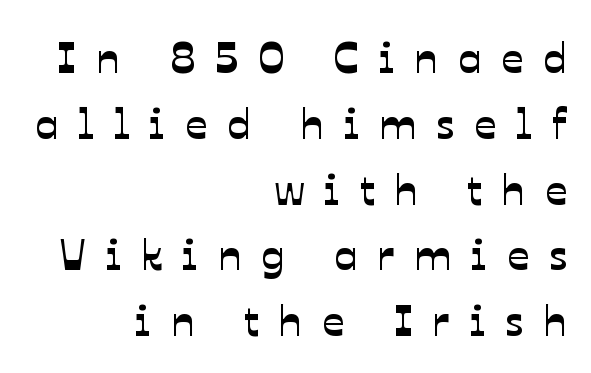
{"serif": "no", "width": "normal", "stroke_contrast": "low", "x_height": "medium", "monospaced": "no", "underline": "no", "align": "right", "line_spacing": "normal", "line_spacing_ratio": 1.53, "letter_spacing": "wide", "letter_spacing_em": 0.46, "glyph_px": 43}
